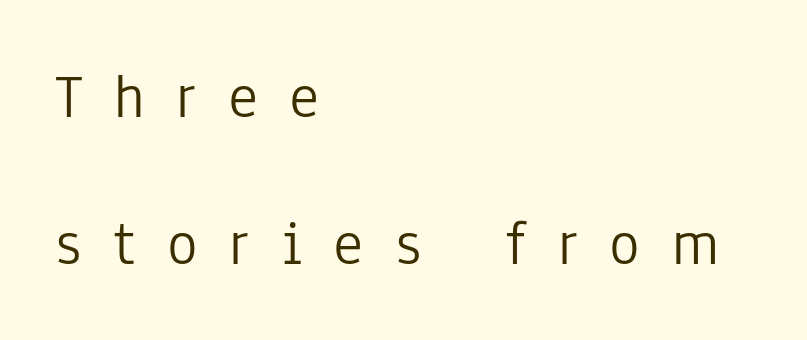
Q: Is the text bold? A: No.
Q: Is the text italic (slanted)? A: No, it is upright.
Q: Is the typeface a serif or a sans-serif typeface? A: Sans-serif.
Q: Is the text underlined? A: No.
Q: How is the paragraph aligned? A: Left-aligned.
Q: Is the spacing between letters normal or unusually wide? A: Unusually wide.
Q: Is the spacing between lines tight, normal or loose? A: Loose.
Q: Width (condensed, normal, or wide)? A: Condensed.
Q: Stroke contrast? A: Low.
Q: x-height? A: Medium.
Q: Monospaced? A: No.
